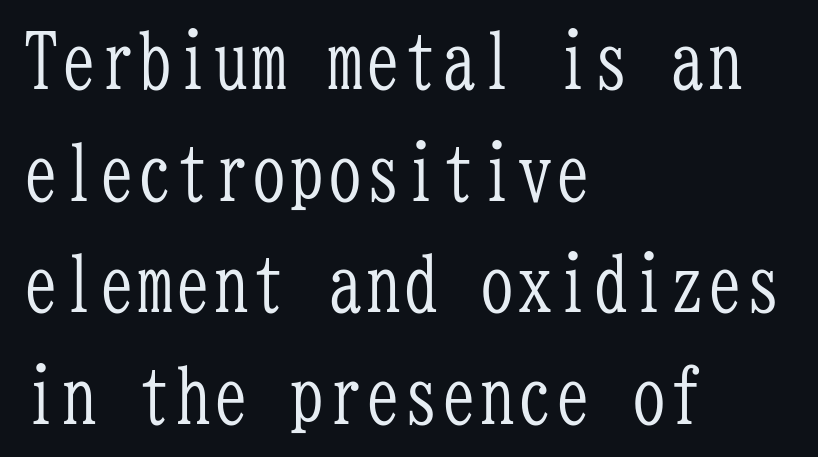
Notice how the stems are strictly vertical — no italics here. Lines of text with bare space underneath. Letter spacing: default. Stems and bowls with no extra thickness — not bold. Here the designer chose a console-style face with uniform glyph widths.
